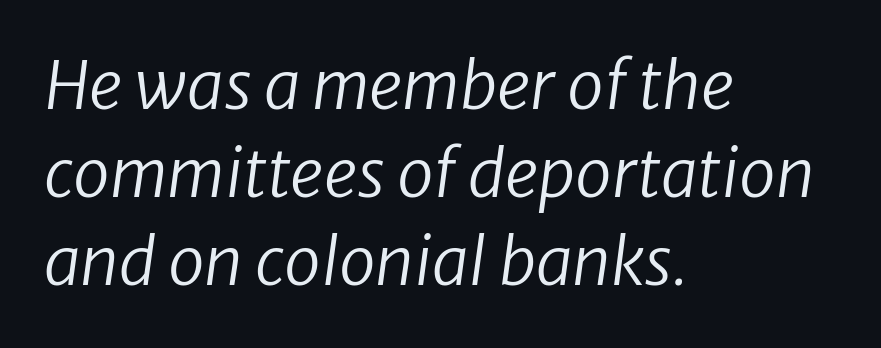
Q: Is the text bold? A: No.
Q: Is the typeface a serif or a sans-serif typeface? A: Sans-serif.
Q: Is the text underlined? A: No.
Q: How is the paragraph aligned? A: Left-aligned.
Q: Is the spacing between letters normal or unusually wide? A: Normal.
Q: Is the spacing between lines tight, normal or loose? A: Normal.
Q: Width (condensed, normal, or wide)? A: Normal.
Q: Stroke contrast? A: Low.
Q: x-height? A: Medium.
Q: Monospaced? A: No.
